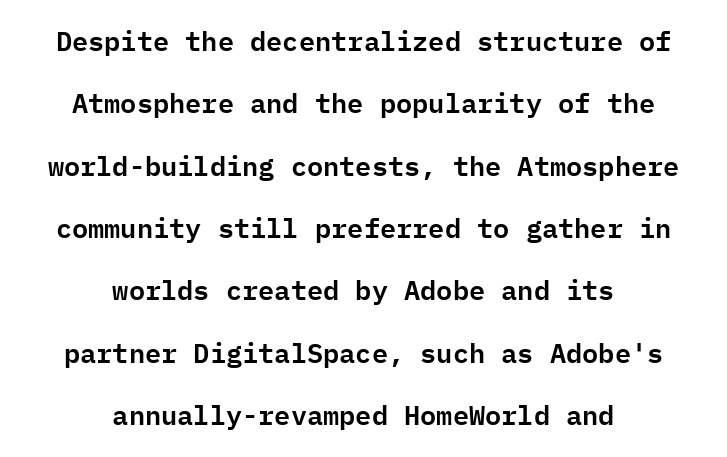
Glance below the letters and you will spot only blank space. Is there much room between lines? Yes — plenty of vertical air separates them. Short note: letters normally spaced. Upright lettering throughout. Visually the block forms a symmetrical silhouette, jagged on both flanks.
